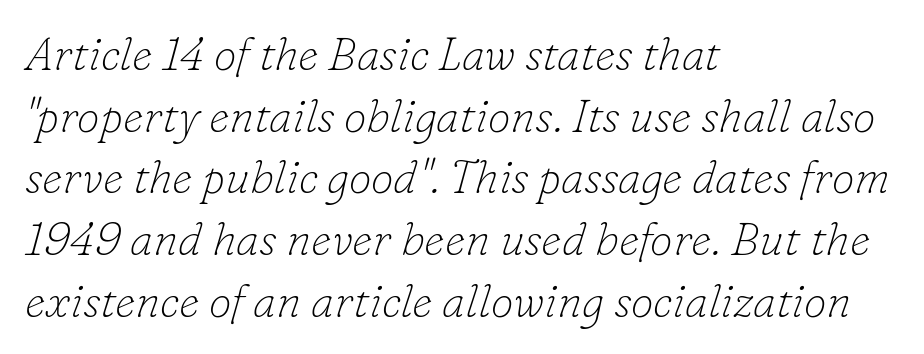
These lines are rendered in a variable-pitch font. Quick note: interline space is typical. Note: serifs present on the glyphs. The zone under the glyphs is completely vacant.
